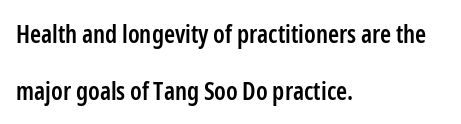
Q: Is the text bold? A: Semi-bold.
Q: Is the text italic (slanted)? A: No, it is upright.
Q: Is the text underlined? A: No.
Q: How is the paragraph aligned? A: Left-aligned.
Q: Is the spacing between letters normal or unusually wide? A: Normal.
Q: Is the spacing between lines tight, normal or loose? A: Loose.
